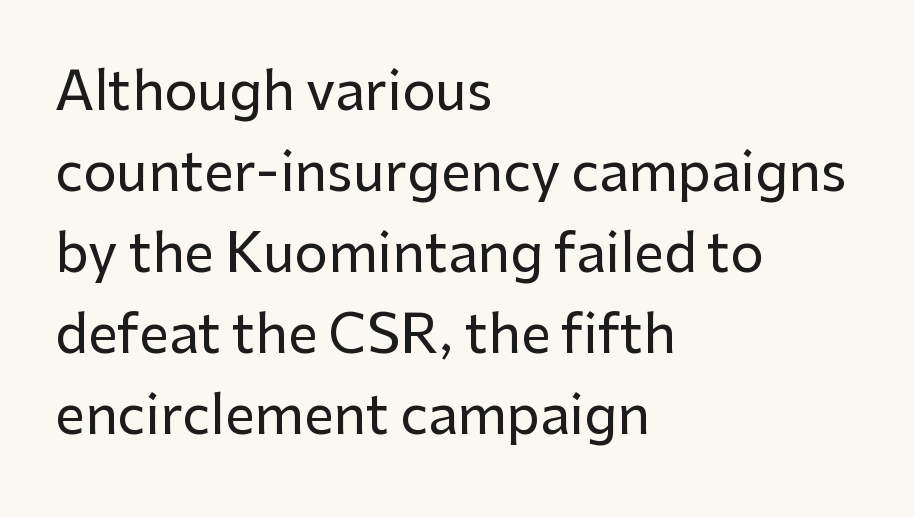
Q: Is the text italic (slanted)? A: No, it is upright.
Q: Is the typeface a serif or a sans-serif typeface? A: Sans-serif.
Q: Is the text underlined? A: No.
Q: How is the paragraph aligned? A: Left-aligned.
Q: Is the spacing between letters normal or unusually wide? A: Normal.
Q: Is the spacing between lines tight, normal or loose? A: Normal.
Q: Width (condensed, normal, or wide)? A: Normal.
Q: Stroke contrast? A: Low.
Q: x-height? A: Medium.
Q: Monospaced? A: No.
